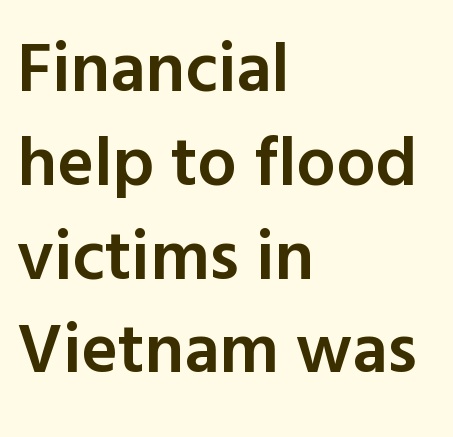
Q: Is the text bold? A: Semi-bold.
Q: Is the text italic (slanted)? A: No, it is upright.
Q: Is the typeface a serif or a sans-serif typeface? A: Sans-serif.
Q: Is the text underlined? A: No.
Q: How is the paragraph aligned? A: Left-aligned.
Q: Is the spacing between letters normal or unusually wide? A: Normal.
Q: Is the spacing between lines tight, normal or loose? A: Normal.
Q: Width (condensed, normal, or wide)? A: Normal.
Q: x-height? A: Medium.
Q: Monospaced? A: No.
